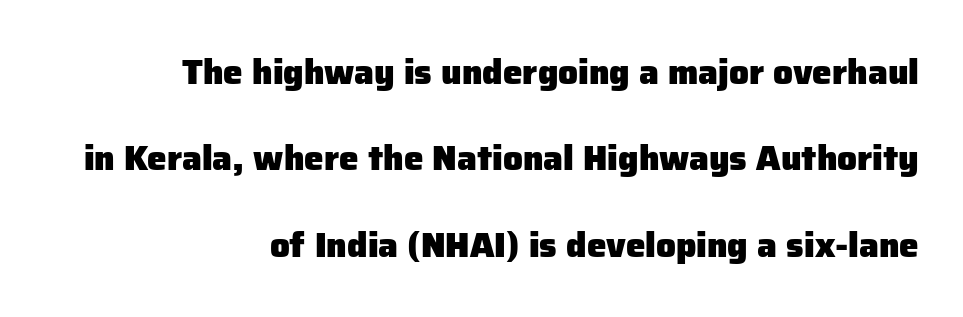
The image shows 35 px heavy sans-serif type, upright; set right-aligned, loose line spacing (2.47x), normal letter spacing, not underlined; low stroke contrast and a medium x-height.
